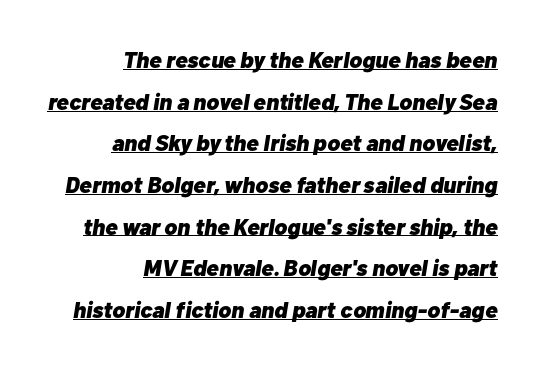
The image shows 23 px bold type, italic (leaning right); set right-aligned, line spacing 1.81x, normal letter spacing, underlined.
